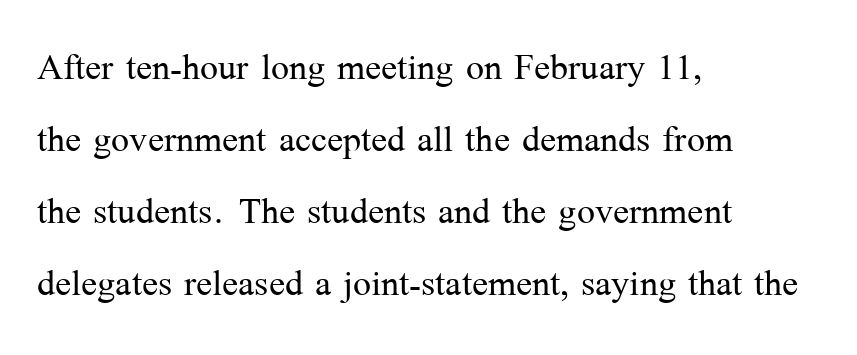
{"serif": "yes", "italic": "no", "bold": "no", "weight": "light", "width": "normal", "stroke_contrast": "medium", "x_height": "medium", "monospaced": "no", "underline": "no", "align": "left", "line_spacing": "normal", "line_spacing_ratio": 1.5, "letter_spacing": "normal", "letter_spacing_em": 0.0, "glyph_px": 48}
